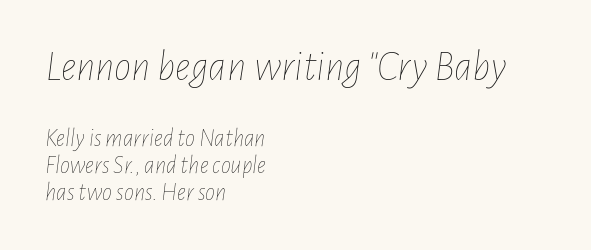
Descender tails drop into unmarked territory. Each word holds together tightly as a unit, with standard inter-letter gaps. Summary of vertical rhythm: compact, with narrow interline spacing. Spacing verdict: proportional, widths tailored to each character.
